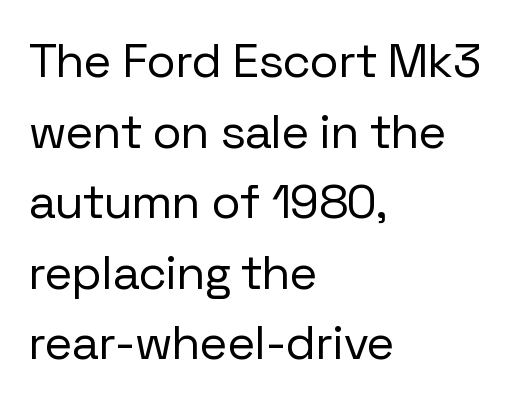
Q: Is the text bold? A: No.
Q: Is the text italic (slanted)? A: No, it is upright.
Q: Is the typeface a serif or a sans-serif typeface? A: Sans-serif.
Q: Is the text underlined? A: No.
Q: How is the paragraph aligned? A: Left-aligned.
Q: Is the spacing between letters normal or unusually wide? A: Normal.
Q: Is the spacing between lines tight, normal or loose? A: Normal.
Q: Width (condensed, normal, or wide)? A: Normal.
Q: Stroke contrast? A: Low.
Q: x-height? A: Medium.
Q: Monospaced? A: No.
